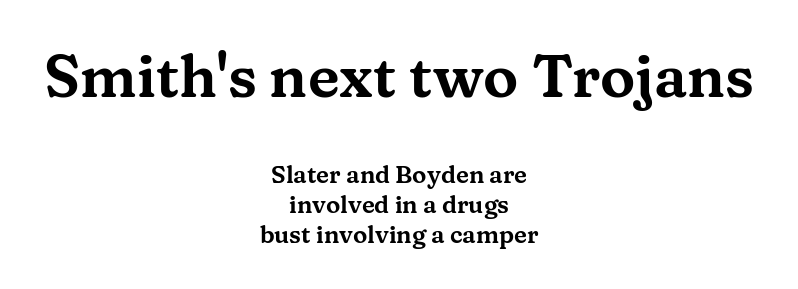
{"serif": "yes", "italic": "no", "width": "wide", "stroke_contrast": "medium", "x_height": "medium", "monospaced": "no", "underline": "no", "align": "center", "line_spacing_ratio": 1.24, "letter_spacing": "normal", "letter_spacing_em": 0.0, "larger_block": "first", "size_ratio": 2.46, "glyph_px": 59}
